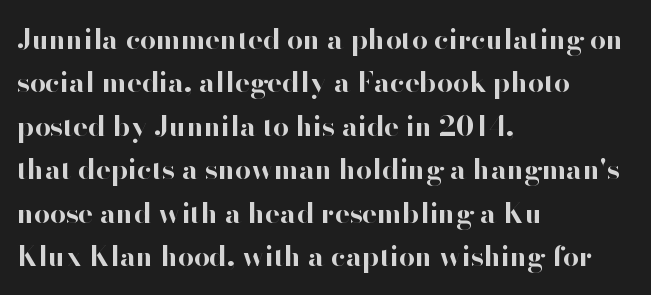
Nothing sits at the stroke ends, so this counts as sans-serif. This block has exactly the height ordinary leading produces. Is the letter spacing exaggerated? No — it looks like the ordinary default. The font's upright variant was chosen for this text. Each glyph is drawn with heavy, bold strokes.
